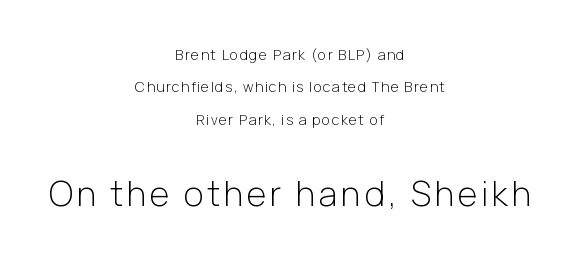
Weight: in the light-to-regular range. The emphasis by scale lands on block number two, below. Teacher's note: observe the equal gaps on both sides — that is centered alignment. No italicization has been applied; the sample stays upright.
